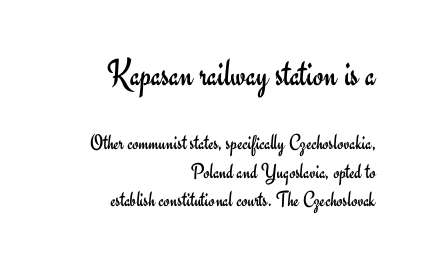
Q: Is the text bold? A: No.
Q: Is the text italic (slanted)? A: Yes.
Q: Is the typeface a serif or a sans-serif typeface? A: Sans-serif.
Q: Is the text underlined? A: No.
Q: How is the paragraph aligned? A: Right-aligned.
Q: Is the spacing between letters normal or unusually wide? A: Normal.
Q: Is the spacing between lines tight, normal or loose? A: Normal.
Q: Which block of text is set in a larger size, the first (top) or the second (bottom)? A: The first (top) one.
Q: Width (condensed, normal, or wide)? A: Normal.
Q: Stroke contrast? A: Low.
Q: x-height? A: Small.
Q: Monospaced? A: No.
